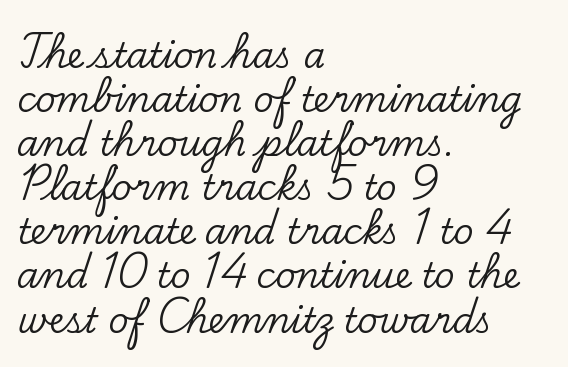
Q: Is the text italic (slanted)? A: Yes.
Q: Is the typeface a serif or a sans-serif typeface? A: Serif.
Q: Is the text underlined? A: No.
Q: How is the paragraph aligned? A: Left-aligned.
Q: Is the spacing between letters normal or unusually wide? A: Normal.
Q: Is the spacing between lines tight, normal or loose? A: Normal.
Q: Width (condensed, normal, or wide)? A: Normal.
Q: Stroke contrast? A: Low.
Q: x-height? A: Small.
Q: Monospaced? A: No.
